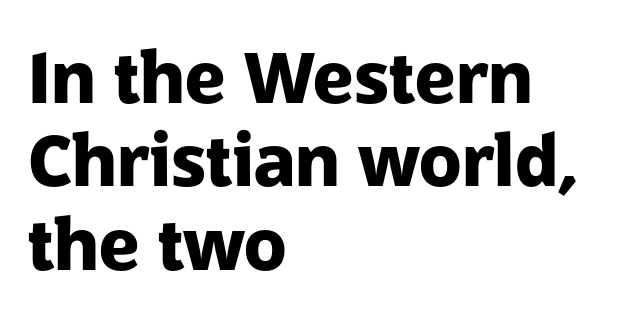
Q: Is the text bold? A: Yes.
Q: Is the text italic (slanted)? A: No, it is upright.
Q: Is the typeface a serif or a sans-serif typeface? A: Sans-serif.
Q: Is the text underlined? A: No.
Q: How is the paragraph aligned? A: Left-aligned.
Q: Is the spacing between letters normal or unusually wide? A: Normal.
Q: Width (condensed, normal, or wide)? A: Normal.
Q: Stroke contrast? A: Low.
Q: x-height? A: Medium.
Q: Monospaced? A: No.
